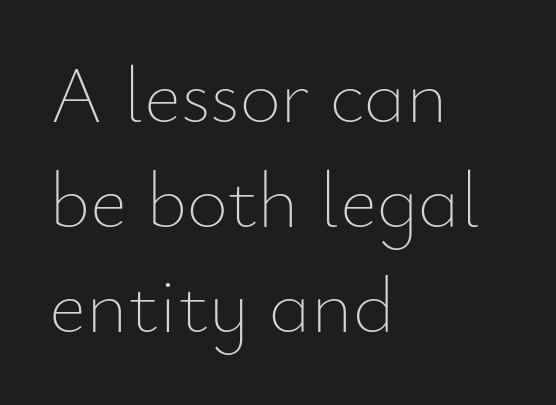
Q: Is the text bold? A: No.
Q: Is the text italic (slanted)? A: No, it is upright.
Q: Is the text underlined? A: No.
Q: How is the paragraph aligned? A: Left-aligned.
Q: Is the spacing between letters normal or unusually wide? A: Normal.
Q: Is the spacing between lines tight, normal or loose? A: Normal.
Q: Width (condensed, normal, or wide)? A: Normal.
Q: Stroke contrast? A: Low.
Q: x-height? A: Small.
Q: Monospaced? A: No.
